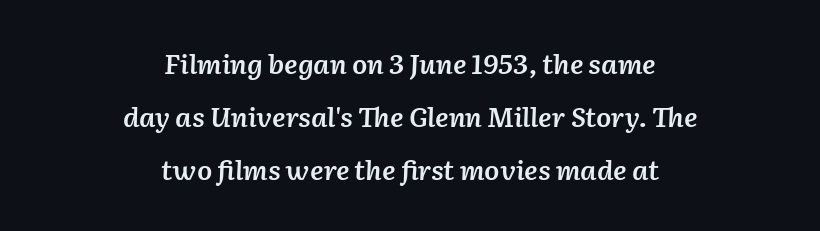
{"italic": "yes", "lean": "right", "slant_degrees": 2, "bold": "semi", "underline": "no", "align": "center", "line_spacing": "loose", "line_spacing_ratio": 1.96, "letter_spacing": "normal", "letter_spacing_em": 0.0, "glyph_px": 27}
